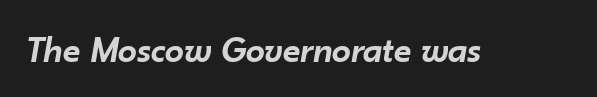
{"italic": "yes", "lean": "right", "slant_degrees": 10, "bold": "semi", "weight": "semibold", "width": "normal", "stroke_contrast": "low", "x_height": "small", "monospaced": "no", "underline": "no", "letter_spacing": "normal", "letter_spacing_em": 0.0, "glyph_px": 38}
